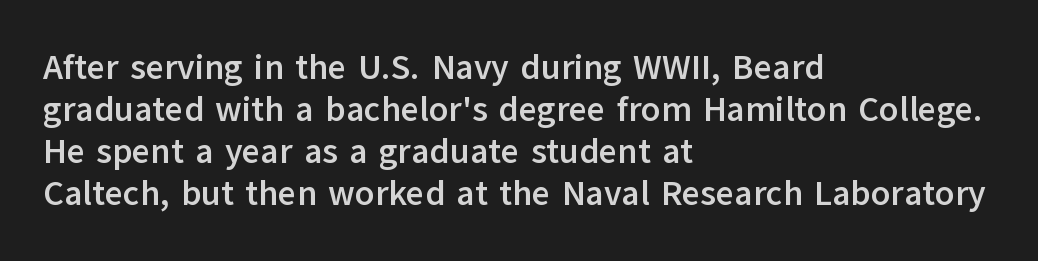
This rendering features lettering with no underline. Weight check: bold — yes, fully. Spacing verdict: proportional, widths tailored to each character. Teacher's note: observe the even left margin — that is flush-left alignment.
